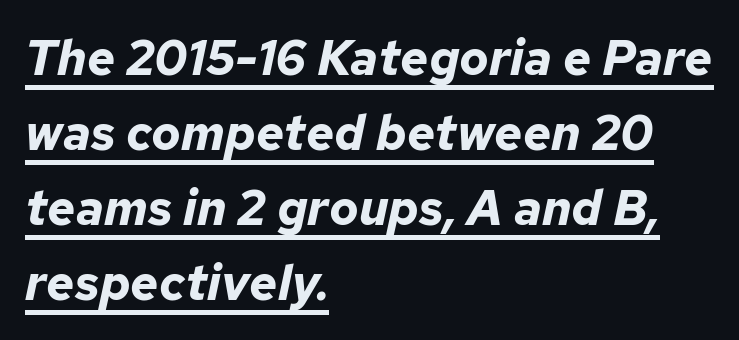
{"italic": "yes", "lean": "right", "slant_degrees": 12, "bold": "yes", "weight": "bold", "width": "normal", "stroke_contrast": "low", "x_height": "medium", "monospaced": "no", "underline": "yes", "align": "left", "line_spacing": "normal", "line_spacing_ratio": 1.53, "letter_spacing": "normal", "letter_spacing_em": 0.0, "glyph_px": 49}
